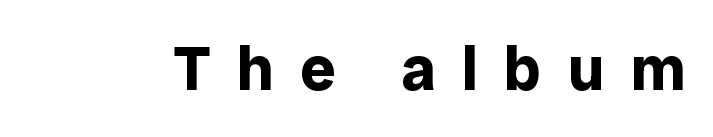
Note: no serifs on the glyphs. If you drew a line through each stem, it would be perfectly vertical. Clear beneath every line of the passage. Is this a fixed-width face? No — the glyphs have proportional, varying widths.
